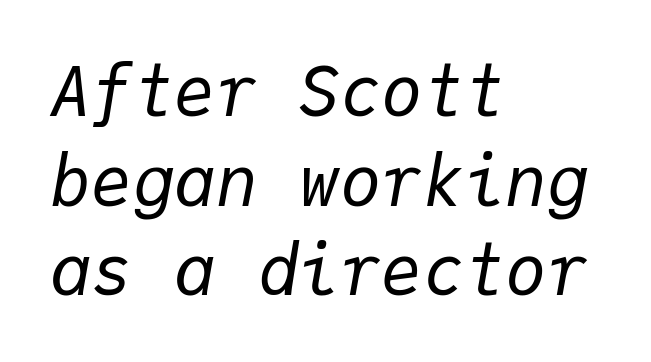
The image shows 69 px regular-weight type, italic (leaning right), monospaced; set left-aligned, normal line spacing (1.3x), normal letter spacing, not underlined; low stroke contrast and a medium x-height.
